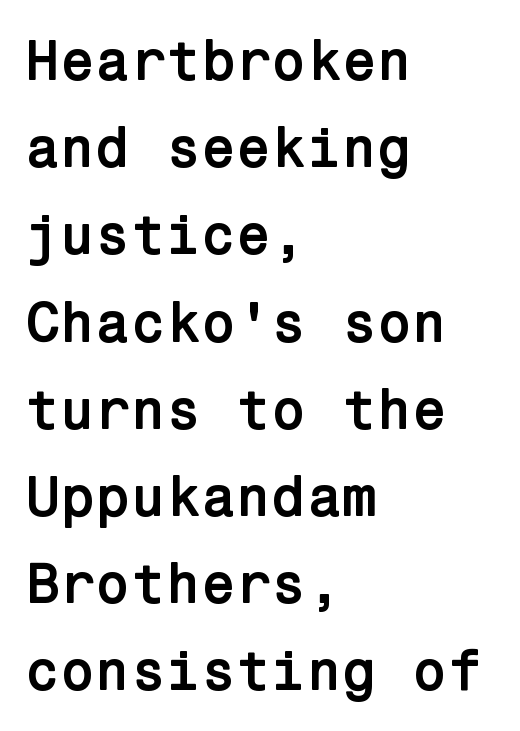
The image shows 57 px semibold sans-serif type, upright; set left-aligned, normal line spacing (1.53x), normal letter spacing, not underlined; low stroke contrast and a medium x-height.
